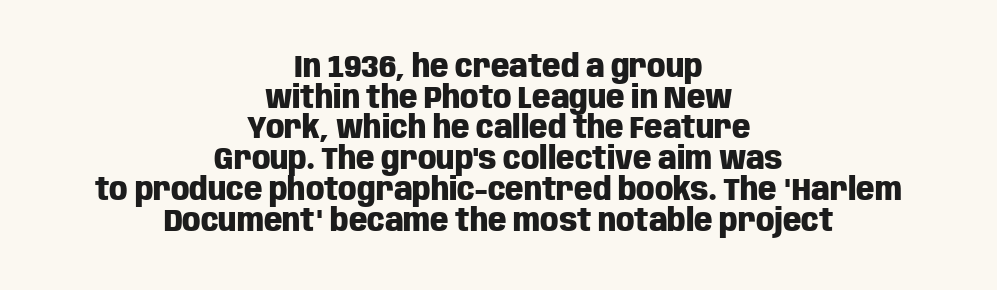
Q: Is the text bold? A: Yes.
Q: Is the text italic (slanted)? A: No, it is upright.
Q: Is the typeface a serif or a sans-serif typeface? A: Sans-serif.
Q: Is the text underlined? A: No.
Q: How is the paragraph aligned? A: Centered.
Q: Is the spacing between letters normal or unusually wide? A: Normal.
Q: Is the spacing between lines tight, normal or loose? A: Tight.
Q: Width (condensed, normal, or wide)? A: Condensed.
Q: Stroke contrast? A: Low.
Q: x-height? A: Large.
Q: Monospaced? A: No.
